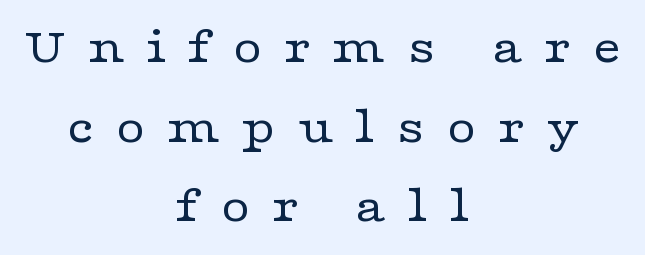
{"serif": "yes", "italic": "no", "bold": "no", "weight": "regular", "width": "wide", "stroke_contrast": "low", "x_height": "medium", "monospaced": "no", "underline": "no", "align": "center", "line_spacing": "normal", "line_spacing_ratio": 1.56, "letter_spacing": "wide", "letter_spacing_em": 0.4, "glyph_px": 51}
